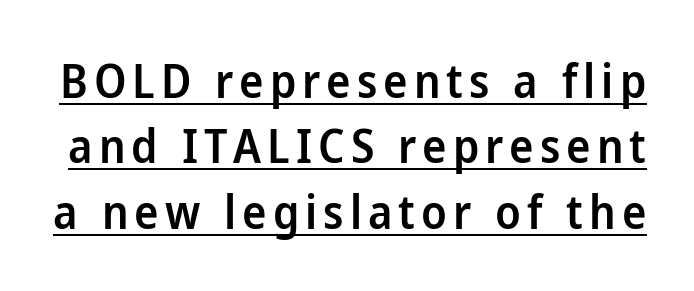
Does the weight exceed regular? Yes, but only to semibold. The typeface chosen for these lines omits serifs. Emphasis is given by a line drawn under the lettering. One glance says typical: line gaps are just what's usual. The face used here is proportionally spaced, like ordinary book or web type.
